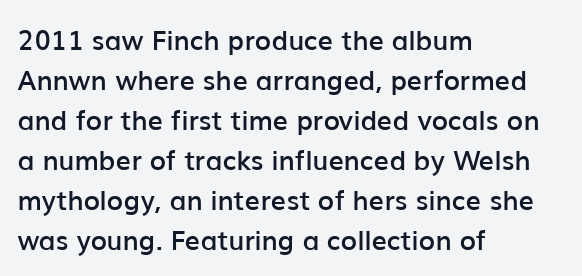
Type without underlining. The passage shown stacks its lines at a standard gap. This rendering uses left alignment, leaving the right contour irregular. Here the glyphs are tracked normally, forming tight word shapes.
